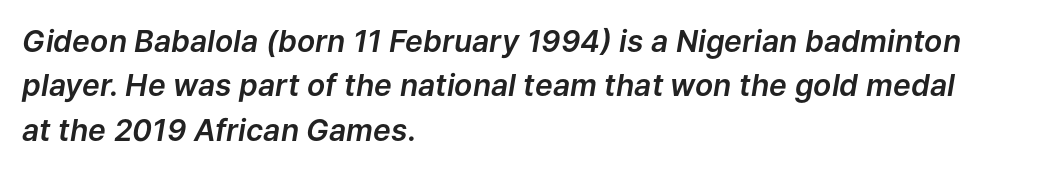
The image shows 30 px text type, italic (leaning right); set left-aligned, normal line spacing (1.48x), normal letter spacing, not underlined; low stroke contrast and a medium x-height.
